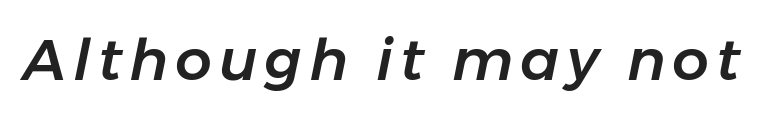
The image shows 58 px text type, italic (leaning right); set not underlined; low stroke contrast and a medium x-height.
